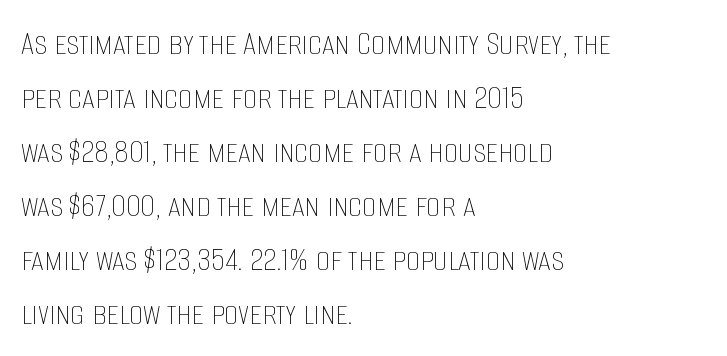
Q: Is the text bold? A: No.
Q: Is the text italic (slanted)? A: No, it is upright.
Q: Is the text underlined? A: No.
Q: How is the paragraph aligned? A: Left-aligned.
Q: Is the spacing between letters normal or unusually wide? A: Normal.
Q: Is the spacing between lines tight, normal or loose? A: Normal.
Q: Width (condensed, normal, or wide)? A: Condensed.
Q: Stroke contrast? A: Low.
Q: x-height? A: Large.
Q: Monospaced? A: No.
